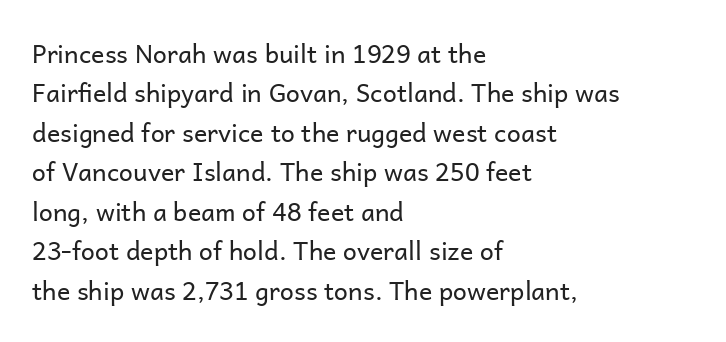
{"italic": "no", "bold": "no", "underline": "no", "align": "left", "line_spacing": "normal", "line_spacing_ratio": 1.58, "letter_spacing": "normal", "letter_spacing_em": 0.0, "glyph_px": 25}
